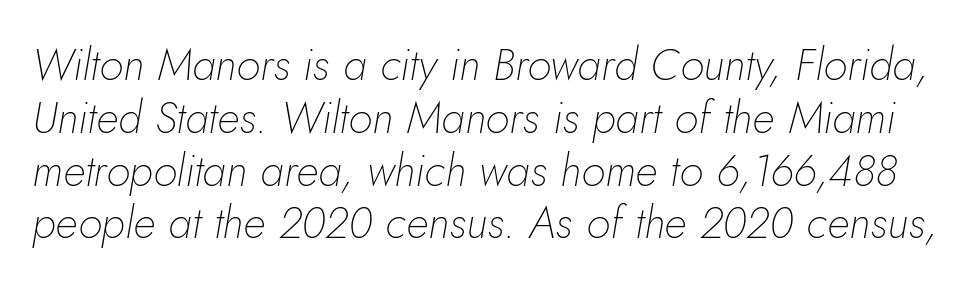
The typography opts for an oblique posture over an upright one. Note the varied advance widths — an 'i' is clearly narrower than an 'm'. No extra tracking has been applied to these lines. A clean baseline with only descenders dipping below it.
